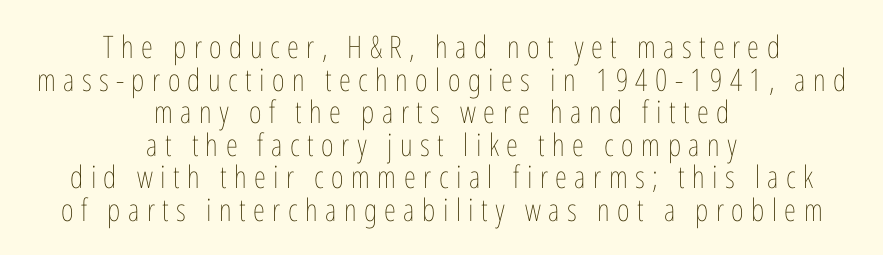
{"italic": "no", "bold": "no", "weight": "thin", "width": "condensed", "stroke_contrast": "low", "x_height": "medium", "monospaced": "no", "underline": "no", "align": "center", "line_spacing": "tight", "line_spacing_ratio": 1.05, "letter_spacing": "wide", "letter_spacing_em": 0.24, "glyph_px": 31}
